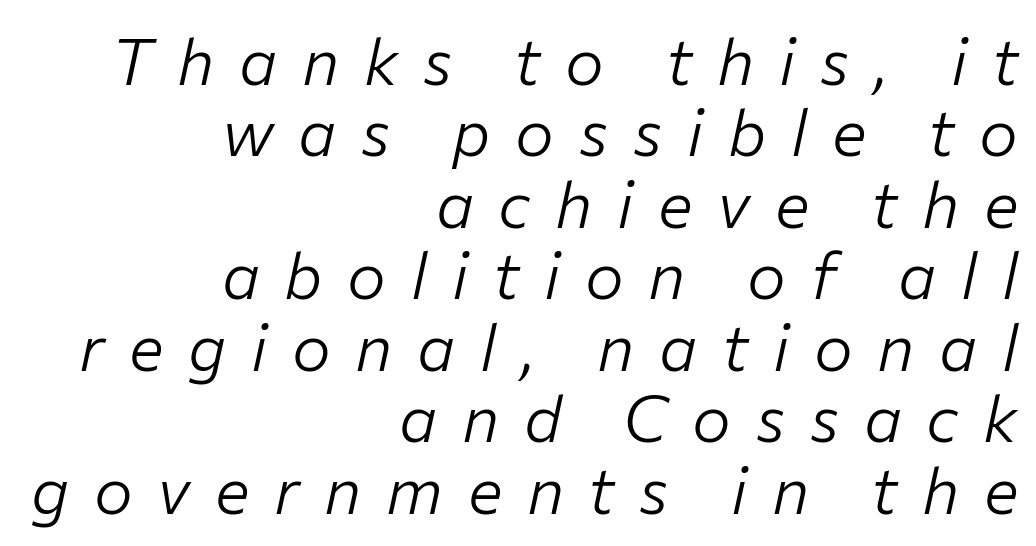
Q: Is the text bold? A: No.
Q: Is the text italic (slanted)? A: Yes, it leans right by about 12 degrees.
Q: Is the text underlined? A: No.
Q: How is the paragraph aligned? A: Right-aligned.
Q: Is the spacing between letters normal or unusually wide? A: Unusually wide.
Q: Is the spacing between lines tight, normal or loose? A: Tight.
Q: Width (condensed, normal, or wide)? A: Normal.
Q: Stroke contrast? A: Low.
Q: x-height? A: Medium.
Q: Monospaced? A: No.
